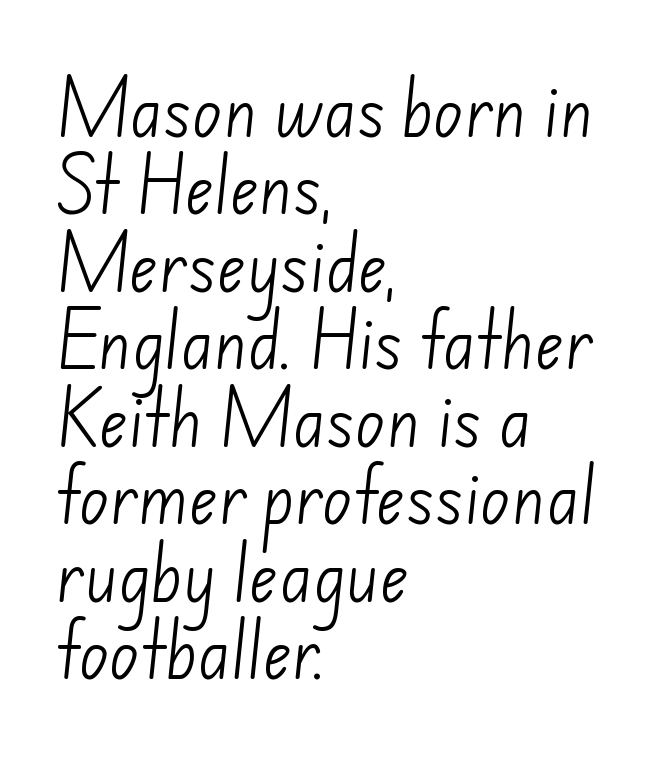
{"serif": "no", "bold": "no", "weight": "light", "width": "normal", "stroke_contrast": "low", "x_height": "small", "monospaced": "no", "underline": "no", "align": "left", "line_spacing": "normal", "line_spacing_ratio": 1.25, "letter_spacing": "normal", "letter_spacing_em": 0.0, "glyph_px": 62}
